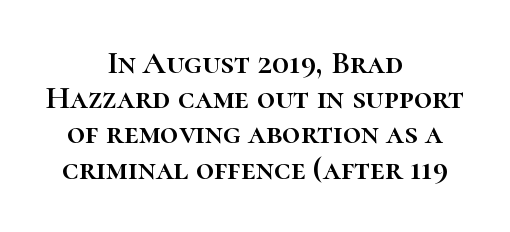
The image shows 32 px text type, upright; set centered, tight line spacing (1.1x), normal letter spacing, not underlined; high stroke contrast and a medium x-height.
